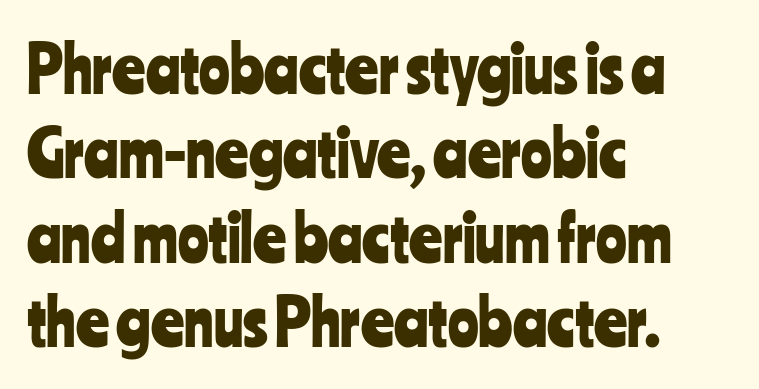
The image shows 64 px condensed sans-serif type, upright; set left-aligned, normal line spacing (1.32x), normal letter spacing, not underlined; low stroke contrast and a medium x-height.
